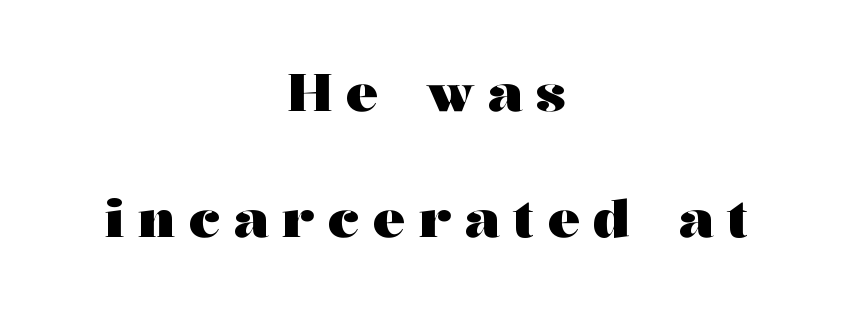
{"serif": "yes", "italic": "no", "bold": "yes", "weight": "heavy", "width": "wide", "stroke_contrast": "medium", "x_height": "medium", "monospaced": "no", "underline": "no", "align": "center", "line_spacing": "loose", "line_spacing_ratio": 2.38, "letter_spacing": "wide", "letter_spacing_em": 0.26, "glyph_px": 53}
